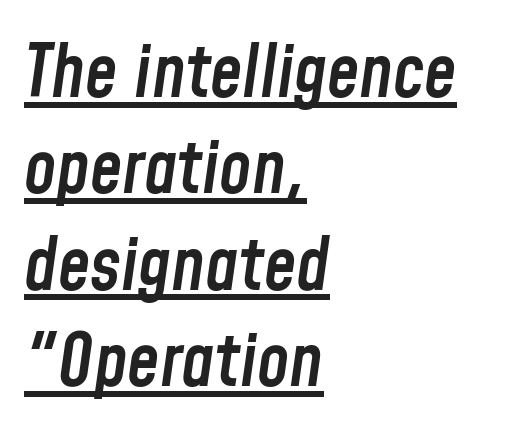
{"italic": "yes", "lean": "right", "slant_degrees": 8, "bold": "semi", "weight": "semibold", "width": "condensed", "stroke_contrast": "low", "x_height": "medium", "monospaced": "no", "underline": "yes", "align": "left", "line_spacing": "normal", "line_spacing_ratio": 1.32, "letter_spacing": "normal", "letter_spacing_em": 0.0, "glyph_px": 73}
